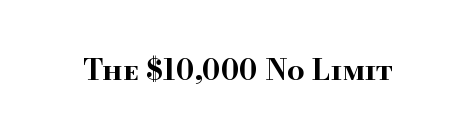
Q: Is the text bold? A: Yes.
Q: Is the text italic (slanted)? A: No, it is upright.
Q: Is the typeface a serif or a sans-serif typeface? A: Serif.
Q: Is the text underlined? A: No.
Q: Is the spacing between letters normal or unusually wide? A: Normal.
Q: Width (condensed, normal, or wide)? A: Wide.
Q: Stroke contrast? A: High.
Q: x-height? A: Small.
Q: Monospaced? A: No.
